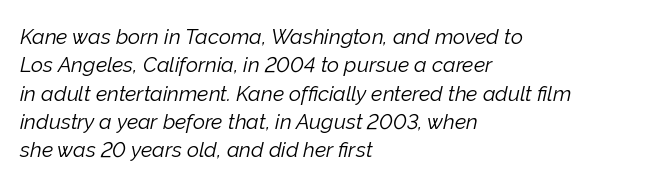
{"italic": "yes", "lean": "right", "slant_degrees": 12, "bold": "no", "underline": "no", "align": "left", "line_spacing": "normal", "line_spacing_ratio": 1.35, "letter_spacing": "normal", "letter_spacing_em": 0.0, "glyph_px": 21}
